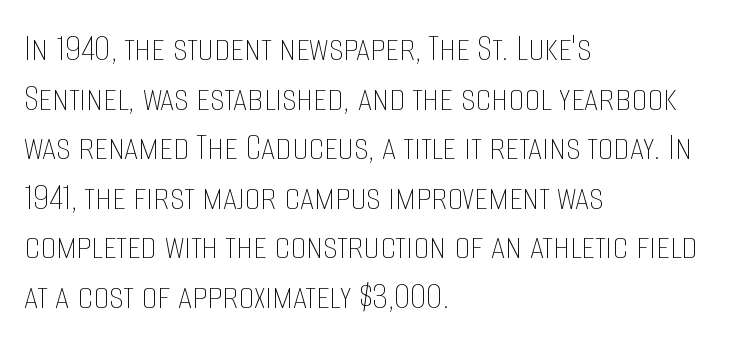
{"italic": "no", "bold": "no", "weight": "thin", "width": "condensed", "stroke_contrast": "low", "x_height": "large", "monospaced": "no", "underline": "no", "align": "left", "line_spacing_ratio": 1.24, "letter_spacing": "normal", "letter_spacing_em": 0.0, "glyph_px": 40}
